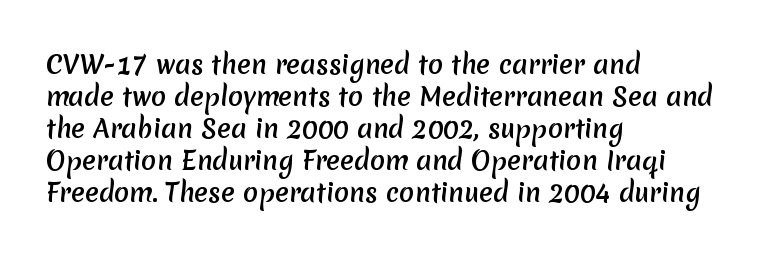
Q: Is the text underlined? A: No.
Q: How is the paragraph aligned? A: Left-aligned.
Q: Is the spacing between letters normal or unusually wide? A: Normal.
Q: Is the spacing between lines tight, normal or loose? A: Normal.
